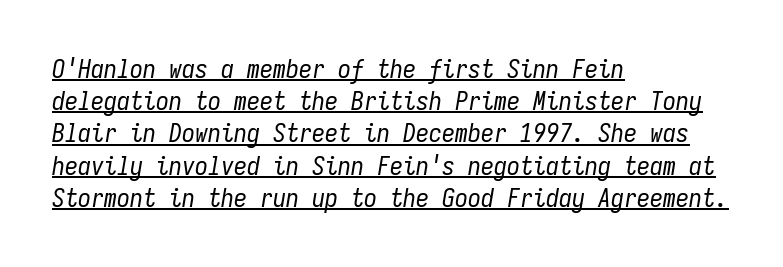
In terms of letterspacing, this is plain default setting. All the whitespace from short lines collects on the right. The words here are underlined. Ink coverage per letter is moderate at most. The axis of the letterforms is tilted away from vertical.
